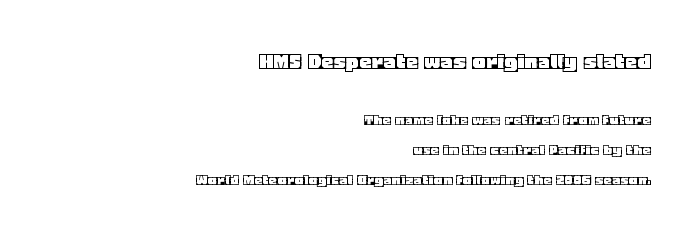
The image shows 25 px text type, upright; set right-aligned, line spacing 1.74x, normal letter spacing, not underlined; the first (top) block is 1.47x larger.
